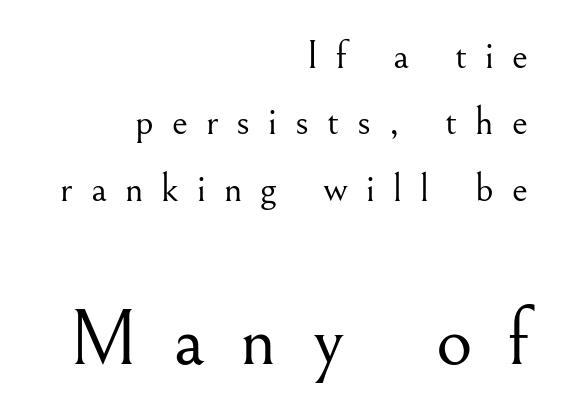
The lines sit at an ordinary, default distance from one another. Regarding serifs, this sample has them. Does the lettering tilt? It doesn't — this is upright. The glyphs are unaccompanied by any horizontal stroke below them. These lines are rendered in a variable-pitch font.
